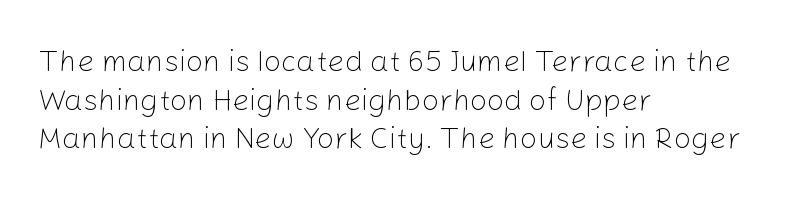
Here the designer chose a conventional face with non-uniform glyph widths. Plain, unruled lines of type. All the whitespace from short lines collects on the right. Note: no serifs on the glyphs. Characters follow at the spacing the type designer built in.
